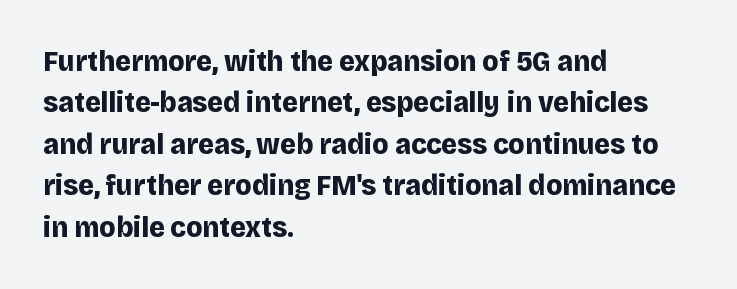
{"serif": "no", "italic": "no", "bold": "yes", "weight": "bold", "width": "normal", "stroke_contrast": "low", "x_height": "large", "monospaced": "no", "underline": "no", "align": "left", "line_spacing": "normal", "line_spacing_ratio": 1.38, "letter_spacing": "normal", "letter_spacing_em": 0.0, "glyph_px": 30}
